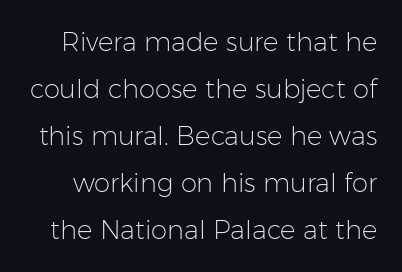
{"italic": "no", "bold": "no", "underline": "no", "line_spacing_ratio": 1.81, "letter_spacing": "normal", "letter_spacing_em": 0.0, "glyph_px": 26}
